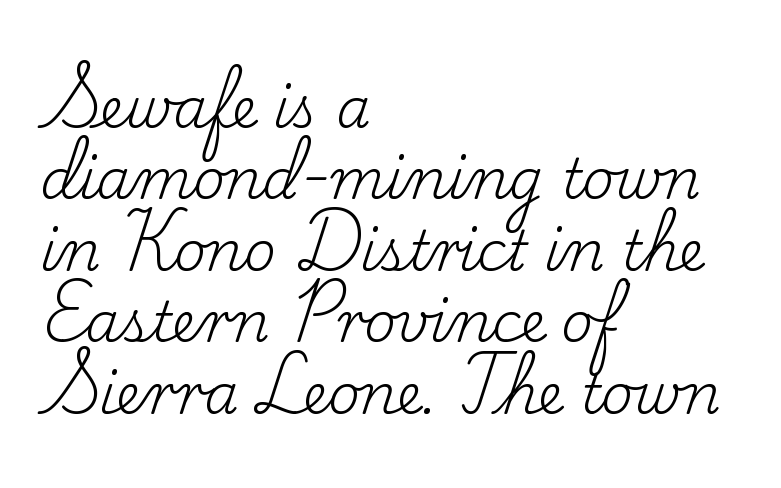
Q: Is the text bold? A: No.
Q: Is the text italic (slanted)? A: Yes.
Q: Is the typeface a serif or a sans-serif typeface? A: Serif.
Q: Is the text underlined? A: No.
Q: How is the paragraph aligned? A: Left-aligned.
Q: Is the spacing between letters normal or unusually wide? A: Normal.
Q: Is the spacing between lines tight, normal or loose? A: Normal.
Q: Width (condensed, normal, or wide)? A: Normal.
Q: Stroke contrast? A: Low.
Q: x-height? A: Small.
Q: Monospaced? A: No.
